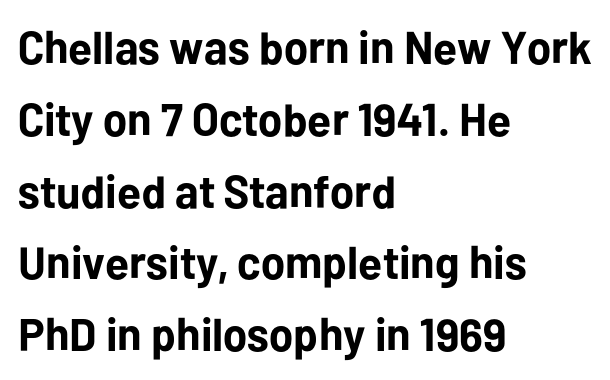
A full-strength bold gives these letters their thick strokes. Short and long lines alike share a common starting point at left. Nobody drew a line under any word here. Tracking here is standard; glyphs follow each other at the usual distance. Leading matches the norm, producing a regular column. These lines are composed in type without serifs.
